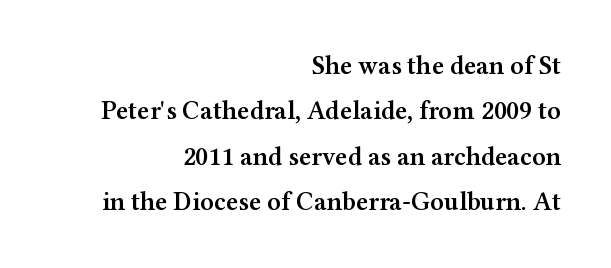
The image shows 26 px text type, upright; set right-aligned, line spacing 1.75x, normal letter spacing, not underlined.
